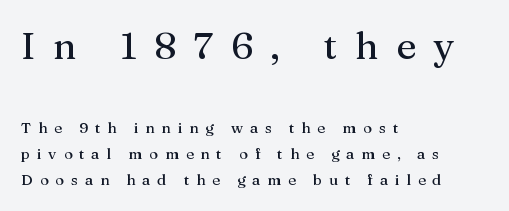
{"serif": "yes", "italic": "no", "width": "normal", "stroke_contrast": "medium", "x_height": "medium", "monospaced": "no", "underline": "no", "align": "left", "line_spacing_ratio": 1.75, "letter_spacing": "wide", "letter_spacing_em": 0.46, "larger_block": "first", "size_ratio": 2.53, "glyph_px": 38}
